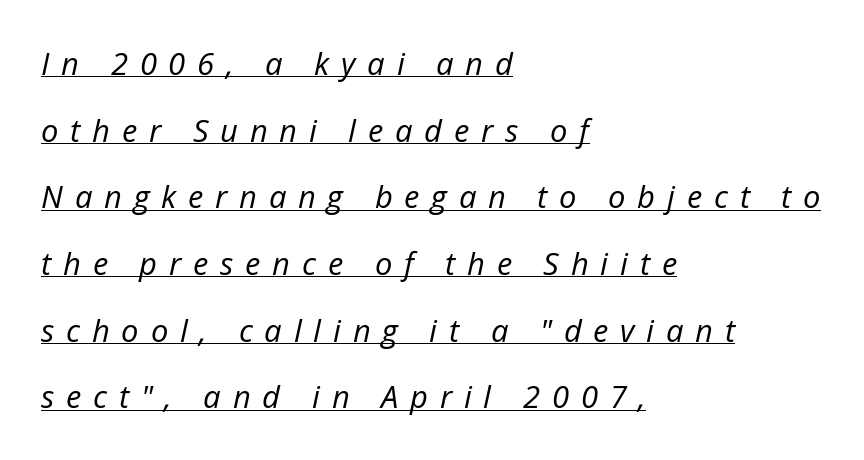
Q: Is the text bold? A: No.
Q: Is the text italic (slanted)? A: Yes, it leans right by about 12 degrees.
Q: Is the text underlined? A: Yes.
Q: How is the paragraph aligned? A: Left-aligned.
Q: Is the spacing between letters normal or unusually wide? A: Unusually wide.
Q: Is the spacing between lines tight, normal or loose? A: Loose.
Q: Width (condensed, normal, or wide)? A: Normal.
Q: Stroke contrast? A: Low.
Q: x-height? A: Medium.
Q: Monospaced? A: No.
